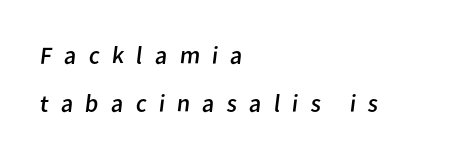
Q: Is the text bold? A: No.
Q: Is the text underlined? A: No.
Q: How is the paragraph aligned? A: Left-aligned.
Q: Is the spacing between letters normal or unusually wide? A: Unusually wide.
Q: Is the spacing between lines tight, normal or loose? A: Loose.
